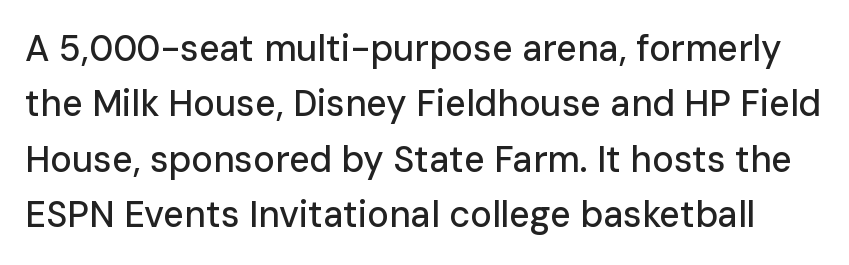
The image shows 36 px sans-serif type, upright; set normal line spacing (1.54x), normal letter spacing, not underlined; low stroke contrast and a medium x-height.
